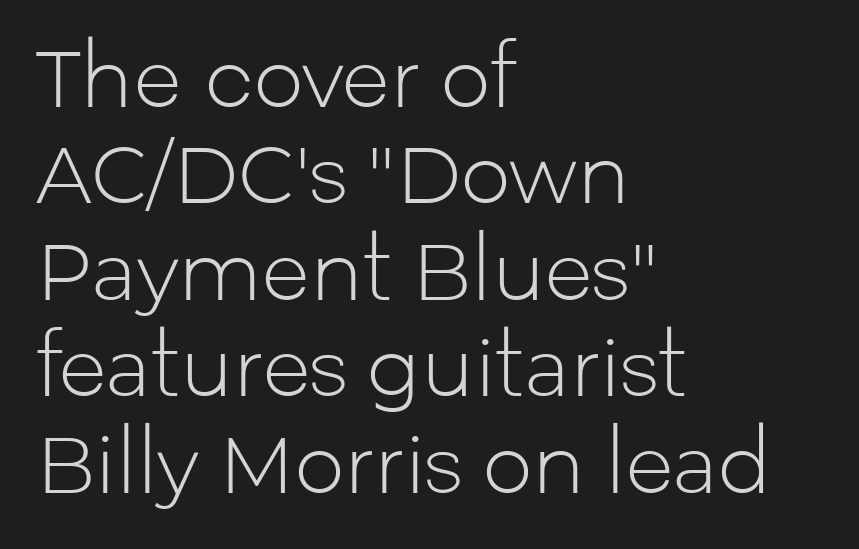
The lettering stays uniformly vertical, giving the passage a roman look. Horizontally, the lines are justified to the leading edge only. Think standard paragraph weight, or any step lighter than that. In terms of letterform style, serifs are entirely absent. This sample has the flowing, uneven cadence of proportional lettering. Nobody touched the tracking dial on this one.
